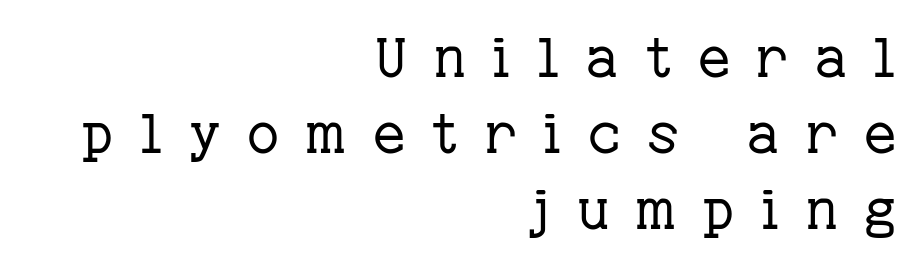
{"serif": "yes", "italic": "no", "bold": "no", "weight": "regular", "width": "normal", "stroke_contrast": "low", "x_height": "medium", "monospaced": "no", "underline": "no", "align": "right", "line_spacing": "normal", "line_spacing_ratio": 1.38, "letter_spacing": "wide", "letter_spacing_em": 0.48, "glyph_px": 55}
